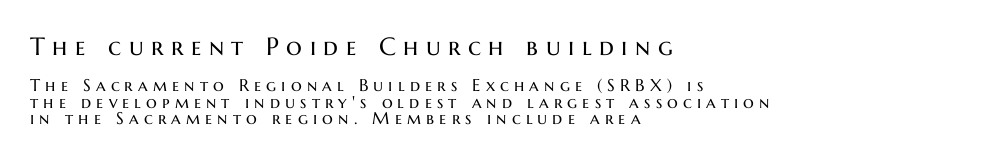
{"italic": "no", "bold": "no", "underline": "no", "align": "left", "line_spacing": "tight", "line_spacing_ratio": 0.97, "letter_spacing": "wide", "letter_spacing_em": 0.3, "larger_block": "first", "size_ratio": 1.47, "glyph_px": 25}
